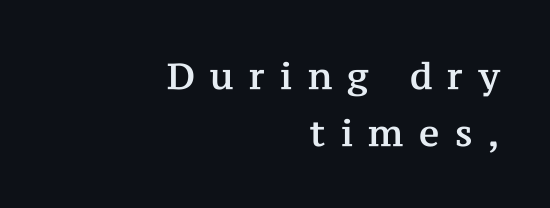
Each new line begins a customary step beneath the previous one. A student would call this right alignment; a typographer would say flush right, rag left. The designer went with a serif here, giving each stem small feet. Each letter keeps its own natural width here, so spacing adapts to shape. This is roman type, the default non-slanted kind.
